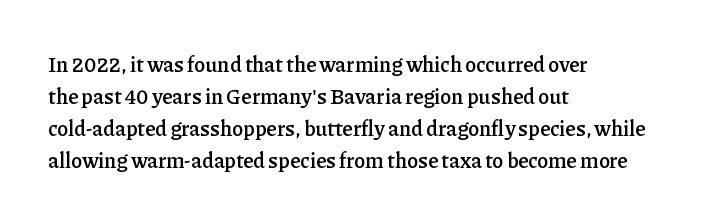
No word sits above an underline. This sample is left-justified, so line endings fall wherever the words run out. Honestly, the row spacing looks completely unremarkable. Students, this is semibold: more ink than regular, less than bold.
